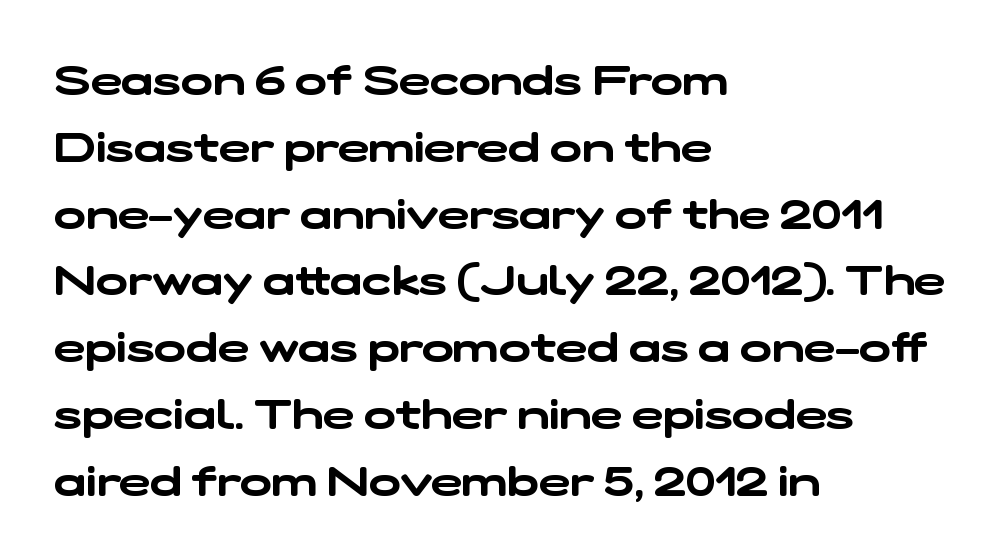
Check under the words: just untouched page. The passage shown has conventional tracking throughout. This sample keeps an unexceptional amount of space between lines. Leftover space on each line is placed entirely after the last word. You could not count columns in this text — the font is proportionally spaced. Observe the absence of serifs on each vertical stroke in this sample.
